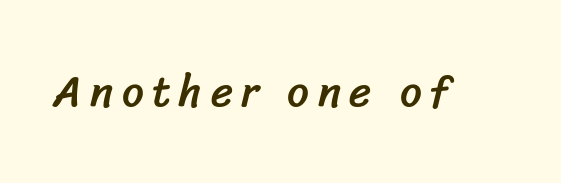
Q: Is the typeface a serif or a sans-serif typeface? A: Sans-serif.
Q: Is the text underlined? A: No.
Q: Is the spacing between letters normal or unusually wide? A: Unusually wide.
Q: Width (condensed, normal, or wide)? A: Normal.
Q: Stroke contrast? A: Low.
Q: x-height? A: Medium.
Q: Monospaced? A: No.
